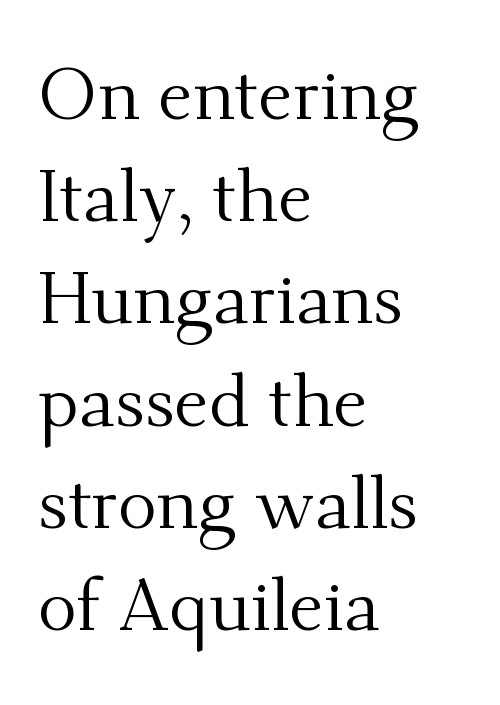
One glance says typical: line gaps are just what's usual. Between one letter and the next there's only the usual sliver of space. Has an underline been added? It has not. Horizontally, the lines are justified to the leading edge only.
